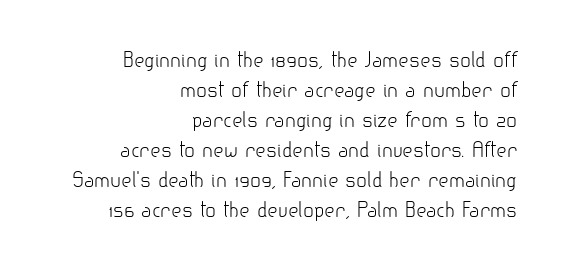
Q: Is the text bold? A: No.
Q: Is the text italic (slanted)? A: No, it is upright.
Q: Is the text underlined? A: No.
Q: How is the paragraph aligned? A: Right-aligned.
Q: Is the spacing between letters normal or unusually wide? A: Normal.
Q: Is the spacing between lines tight, normal or loose? A: Normal.
